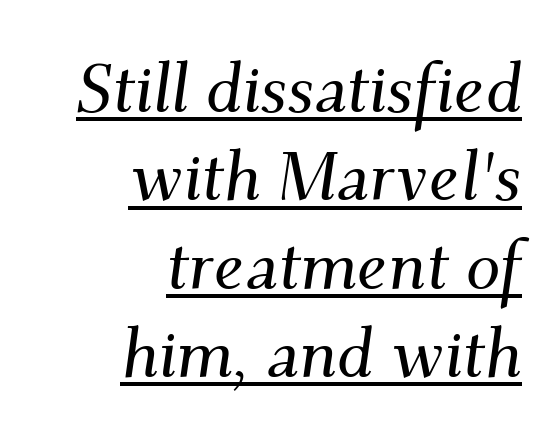
Q: Is the text italic (slanted)? A: Yes, it leans right by about 9 degrees.
Q: Is the typeface a serif or a sans-serif typeface? A: Serif.
Q: Is the text underlined? A: Yes.
Q: How is the paragraph aligned? A: Right-aligned.
Q: Is the spacing between letters normal or unusually wide? A: Normal.
Q: Is the spacing between lines tight, normal or loose? A: Normal.
Q: Width (condensed, normal, or wide)? A: Normal.
Q: Stroke contrast? A: Medium.
Q: x-height? A: Small.
Q: Monospaced? A: No.
